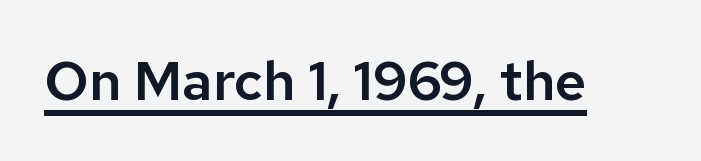
Q: Is the text italic (slanted)? A: No, it is upright.
Q: Is the typeface a serif or a sans-serif typeface? A: Sans-serif.
Q: Is the text underlined? A: Yes.
Q: Is the spacing between letters normal or unusually wide? A: Normal.
Q: Width (condensed, normal, or wide)? A: Normal.
Q: Stroke contrast? A: Low.
Q: x-height? A: Medium.
Q: Monospaced? A: No.
